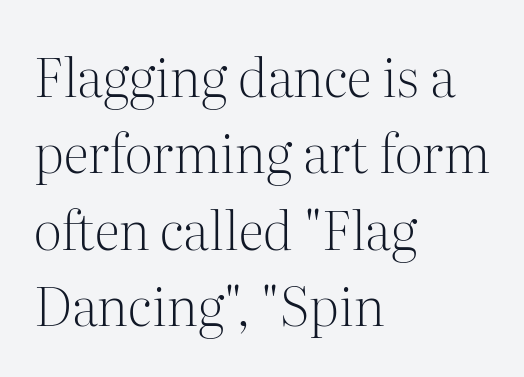
Heft: none added — not bold. You can tell it's not italic because the verticals are truly vertical. Letters rest on an invisible, unmarked baseline. The line-height multiplier appears to be the usual default. There is no visible air inserted between adjacent glyphs. Check where the strokes stop: tiny serifs finish them off.
